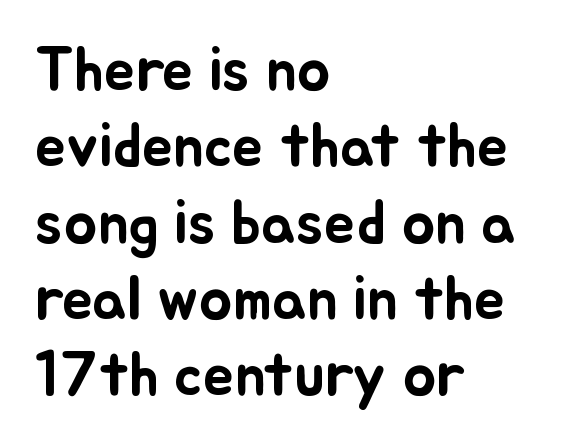
The lines are quadded left. These lines are rendered in a variable-pitch font. Unmarked baselines from the first word to the last. Default kerning and tracking; the words read as compact shapes. Posture: straight, roman, zero tilt.
